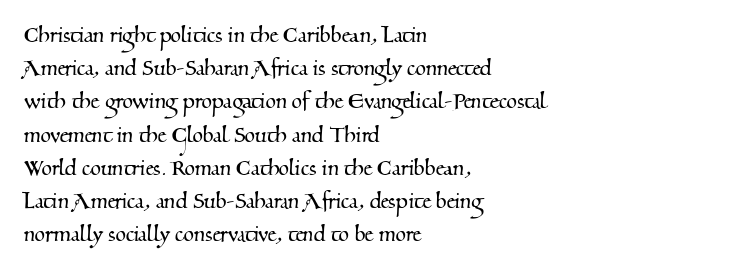
{"underline": "no", "align": "left", "line_spacing_ratio": 1.23, "letter_spacing": "normal", "letter_spacing_em": 0.0, "glyph_px": 27}
